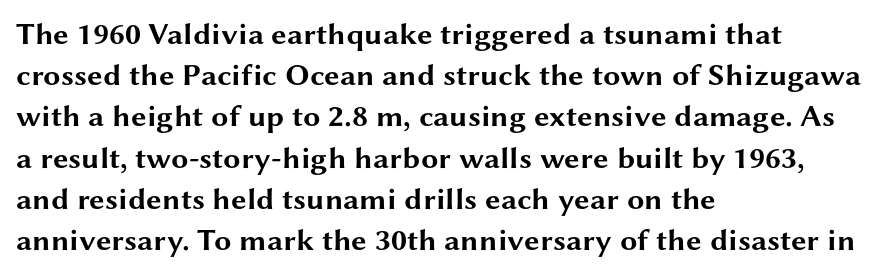
The image shows 31 px bold, wide sans-serif type, upright; set left-aligned, normal line spacing (1.33x), normal letter spacing, not underlined; medium stroke contrast and a medium x-height.
